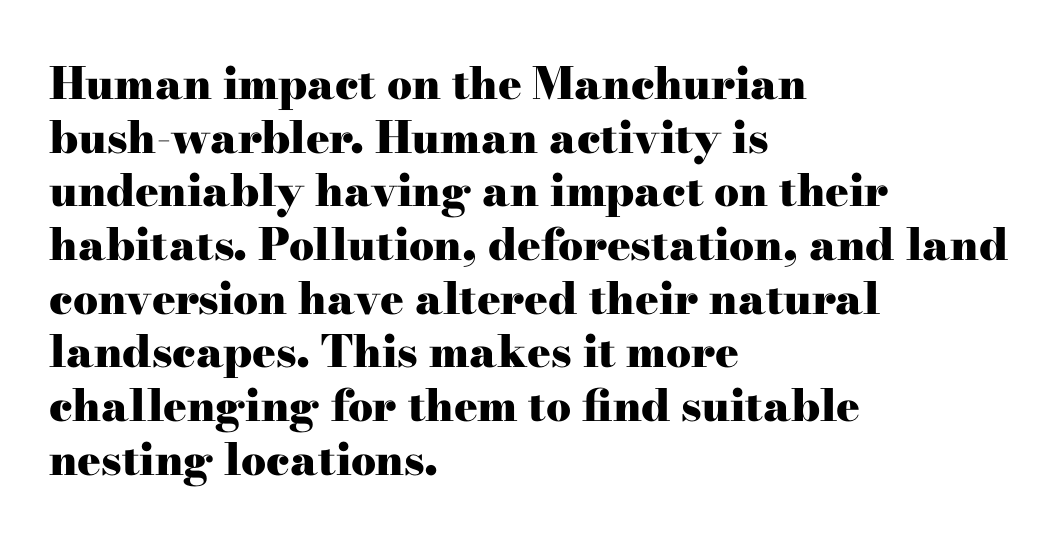
Q: Is the text bold? A: Yes.
Q: Is the text italic (slanted)? A: No, it is upright.
Q: Is the typeface a serif or a sans-serif typeface? A: Serif.
Q: Is the text underlined? A: No.
Q: How is the paragraph aligned? A: Left-aligned.
Q: Is the spacing between letters normal or unusually wide? A: Normal.
Q: Width (condensed, normal, or wide)? A: Wide.
Q: Stroke contrast? A: High.
Q: x-height? A: Small.
Q: Monospaced? A: No.
